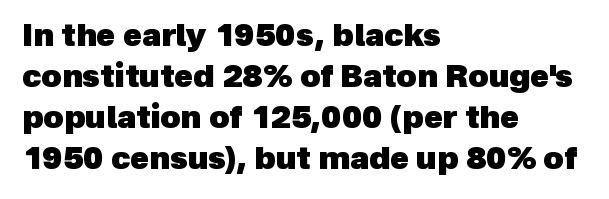
In terms of weight, the rendering is a true, heavy bold. The leading is moderate, giving the passage an even texture. Standard letterfit; no display-style spreading of the glyphs. Only glyphs here, with clear space below each row.
